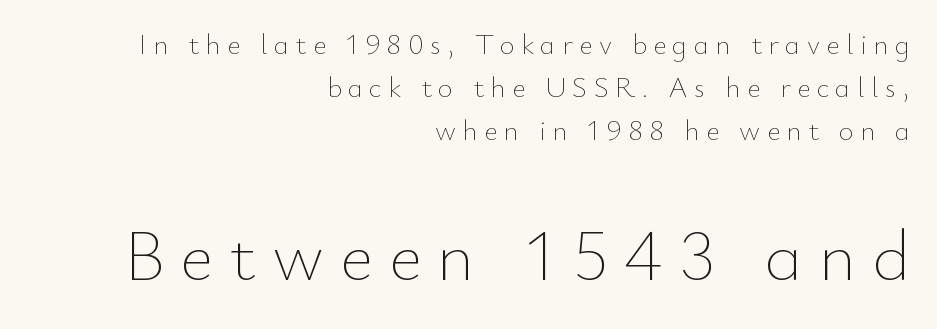
The image shows 72 px thin type, upright; set right-aligned, normal line spacing (1.49x), unusually wide letter spacing (+0.22 em), not underlined; the second (bottom) block is 2.48x larger; low stroke contrast and a small x-height.
